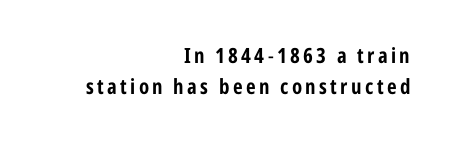
{"italic": "no", "underline": "no", "align": "right", "line_spacing": "normal", "line_spacing_ratio": 1.5, "glyph_px": 21}
